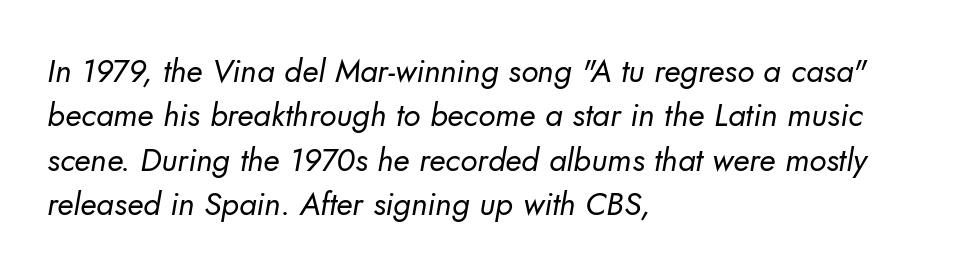
The image shows 32 px regular-weight sans-serif type; set left-aligned, normal line spacing (1.39x), normal letter spacing, not underlined; low stroke contrast and a small x-height.
